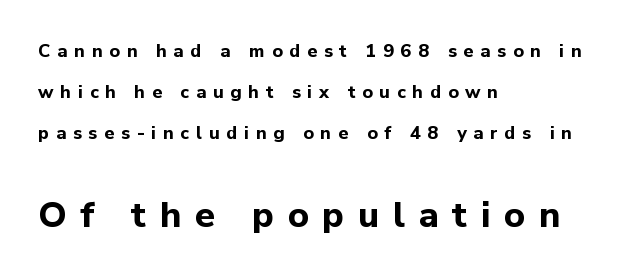
The image shows 36 px bold sans-serif type, upright; set left-aligned, loose line spacing (2.29x), unusually wide letter spacing (+0.38 em), not underlined; the second (bottom) block is 2.0x larger; low stroke contrast and a medium x-height.
